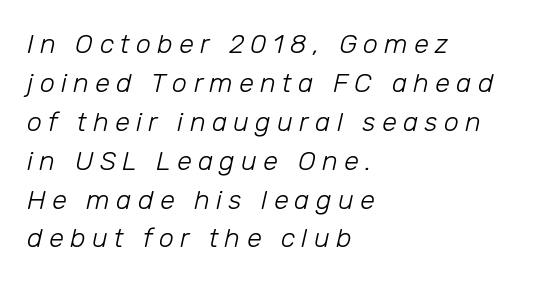
This sample uses expanded letter spacing, leaving extra air between glyphs. Visually the block forms a straight wall on the left and a jagged coastline on the right. The strokes are not fattened; the text isn't bold. These lines were composed using italics.
